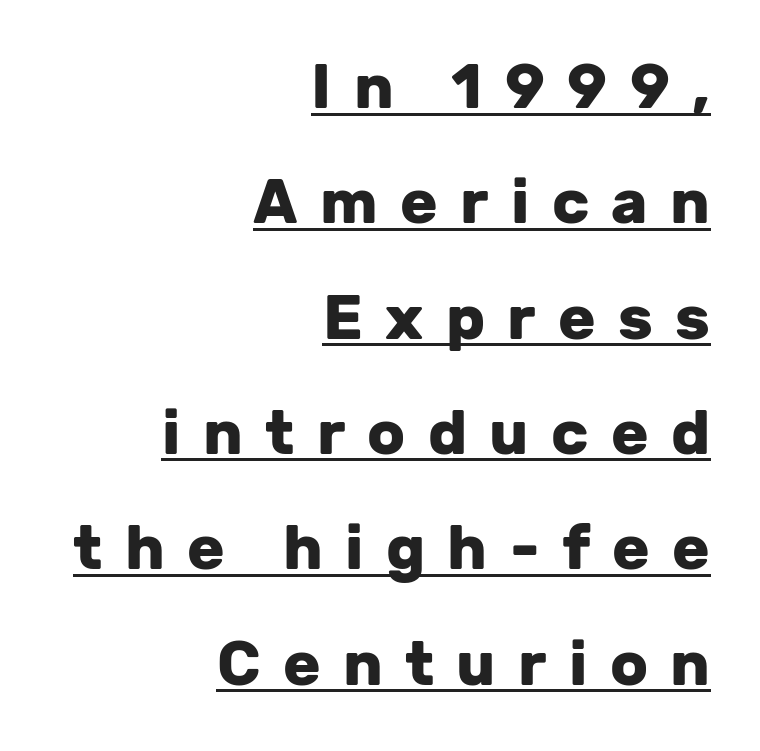
The image shows 62 px heavy sans-serif type, upright; set right-aligned, line spacing 1.86x, unusually wide letter spacing (+0.36 em), underlined; low stroke contrast and a medium x-height.
